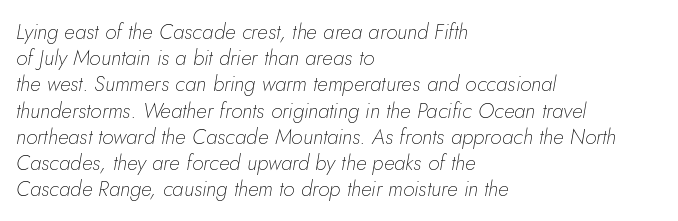
Think standard paragraph weight, or any step lighter than that. The passage is arranged the way most books set body copy — flush left. One glance says typical: line gaps are just what's usual. The string is rendered with underlining switched off.
